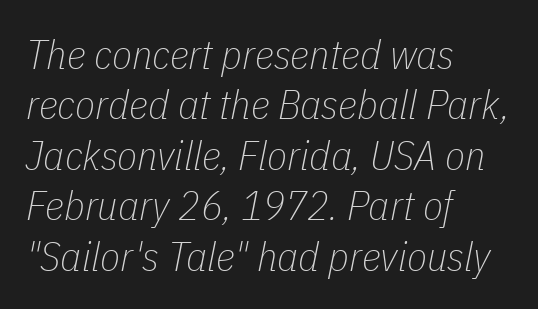
The image shows 41 px thin, condensed type, italic (leaning right); set left-aligned, line spacing 1.23x, normal letter spacing, not underlined; low stroke contrast and a medium x-height.
